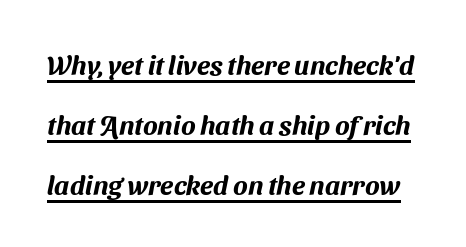
Q: Is the text underlined? A: Yes.
Q: Is the spacing between letters normal or unusually wide? A: Normal.
Q: Is the spacing between lines tight, normal or loose? A: Loose.
